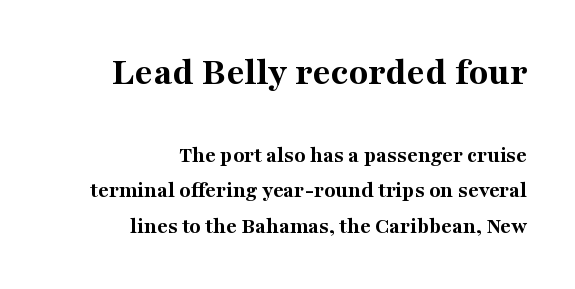
The image shows 40 px bold serif type, upright; set right-aligned, normal line spacing (1.53x), normal letter spacing, not underlined; the first (top) block is 1.74x larger; medium stroke contrast and a medium x-height.
